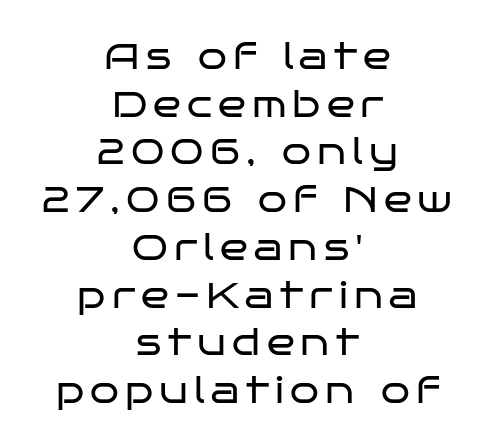
The image shows 37 px regular-weight, wide sans-serif type, upright; set centered, normal line spacing (1.29x), not underlined; low stroke contrast and a large x-height.
